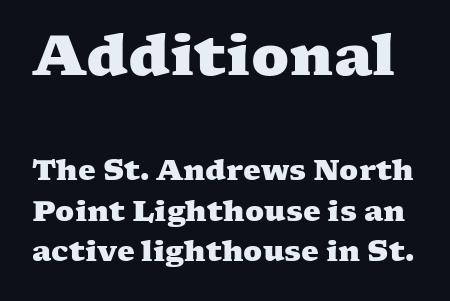
{"serif": "yes", "bold": "yes", "weight": "heavy", "width": "wide", "stroke_contrast": "medium", "x_height": "medium", "monospaced": "no", "underline": "no", "line_spacing": "normal", "line_spacing_ratio": 1.45, "letter_spacing": "normal", "letter_spacing_em": 0.0, "larger_block": "first", "size_ratio": 2.0, "glyph_px": 56}
